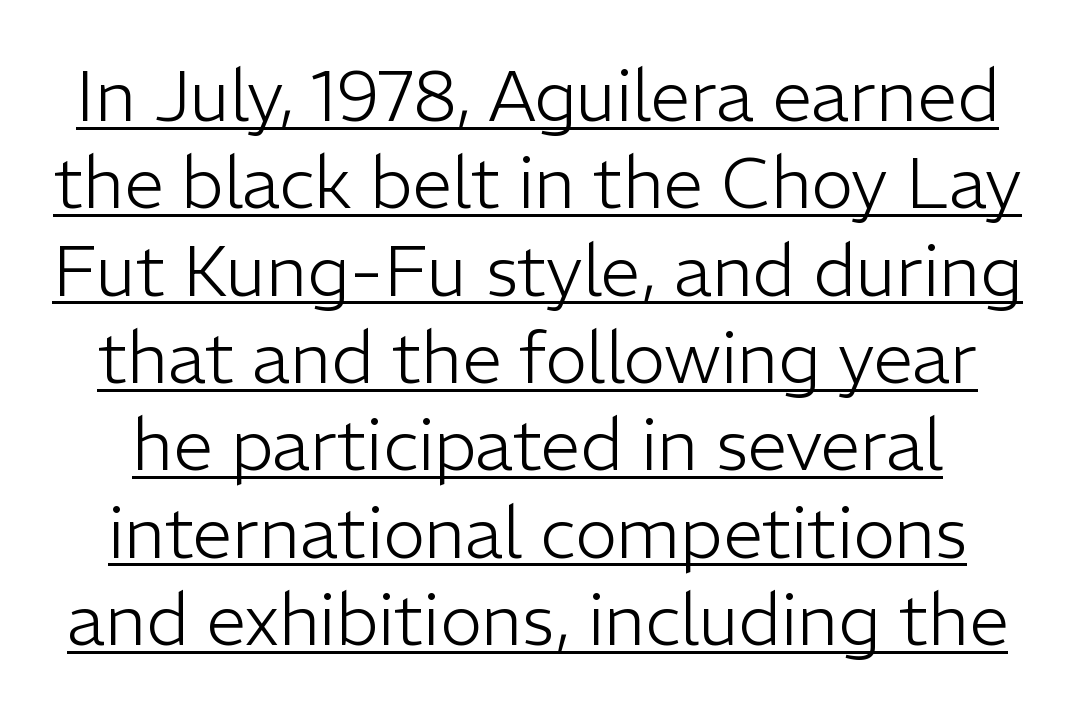
Font category for this specimen: sans-serif. Has an underline been added? It has. Compared with a typical body face, this is equally light or lighter still. What stands out about the letter spacing? Nothing — it is the standard amount. The font's upright variant was chosen for this text. These lines are rendered in a variable-pitch font.
